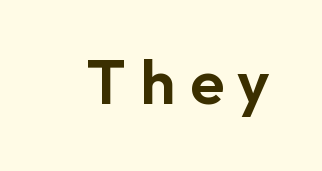
{"serif": "no", "italic": "no", "width": "normal", "stroke_contrast": "low", "x_height": "medium", "monospaced": "no", "underline": "no", "letter_spacing": "wide", "letter_spacing_em": 0.23, "glyph_px": 62}
